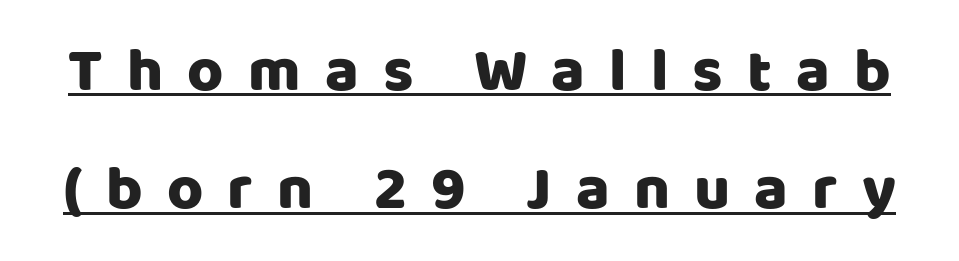
Varying glyph widths throughout — classic text-font behaviour. Is there an underline? Yes — a line sits under the letters. The line-height multiplier appears high, well above default. If you drew a line through each stem, it would be perfectly vertical. Loose tracking; the words dissolve into strings of separated letters. You can tell from the bare stems that sans-serif type was used.
